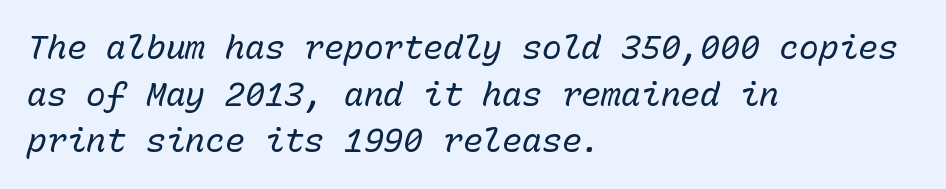
{"italic": "yes", "lean": "right", "slant_degrees": 15, "bold": "no", "weight": "regular", "width": "normal", "stroke_contrast": "low", "x_height": "medium", "monospaced": "yes", "underline": "no", "align": "left", "line_spacing": "normal", "line_spacing_ratio": 1.41, "letter_spacing": "normal", "letter_spacing_em": 0.0, "glyph_px": 33}
